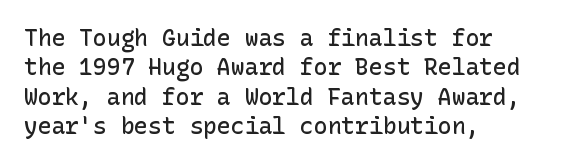
Q: Is the text bold? A: Semi-bold.
Q: Is the text italic (slanted)? A: No, it is upright.
Q: Is the text underlined? A: No.
Q: How is the paragraph aligned? A: Left-aligned.
Q: Is the spacing between letters normal or unusually wide? A: Normal.
Q: Is the spacing between lines tight, normal or loose? A: Normal.
